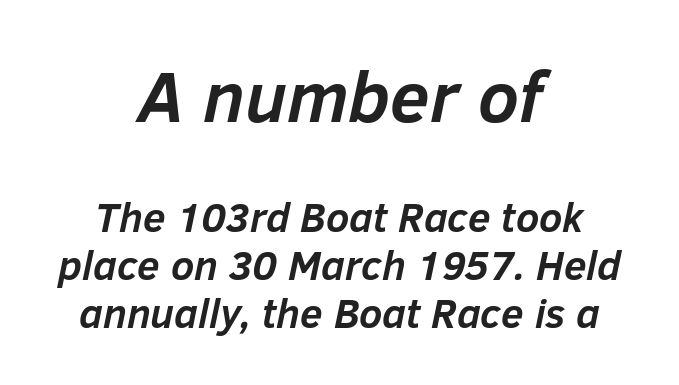
Q: Is the text bold? A: Yes.
Q: Is the text italic (slanted)? A: Yes, it leans right by about 12 degrees.
Q: Is the text underlined? A: No.
Q: How is the paragraph aligned? A: Centered.
Q: Is the spacing between letters normal or unusually wide? A: Normal.
Q: Which block of text is set in a larger size, the first (top) or the second (bottom)? A: The first (top) one.
Q: Width (condensed, normal, or wide)? A: Normal.
Q: Stroke contrast? A: Low.
Q: x-height? A: Medium.
Q: Monospaced? A: No.
